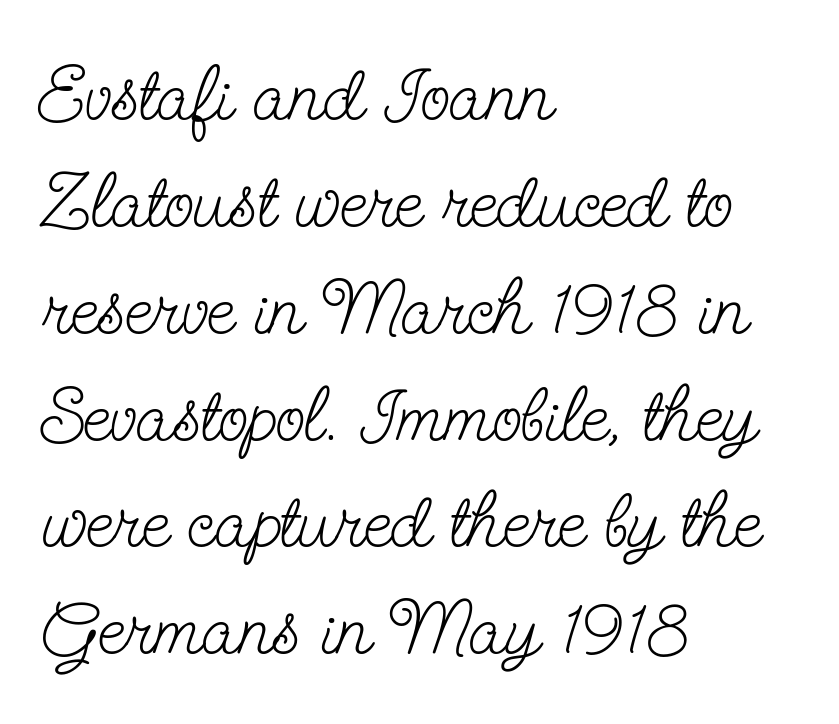
Q: Is the text bold? A: No.
Q: Is the text italic (slanted)? A: Yes.
Q: Is the typeface a serif or a sans-serif typeface? A: Serif.
Q: Is the text underlined? A: No.
Q: How is the paragraph aligned? A: Left-aligned.
Q: Is the spacing between letters normal or unusually wide? A: Normal.
Q: Is the spacing between lines tight, normal or loose? A: Normal.
Q: Width (condensed, normal, or wide)? A: Condensed.
Q: Stroke contrast? A: Low.
Q: x-height? A: Small.
Q: Monospaced? A: No.
